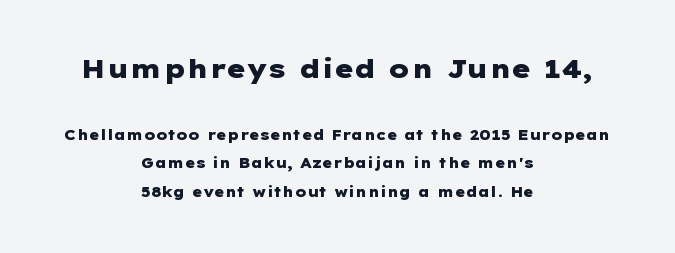
{"italic": "no", "bold": "yes", "underline": "no", "align": "center", "line_spacing": "loose", "line_spacing_ratio": 2.04, "letter_spacing": "normal", "letter_spacing_em": 0.0, "larger_block": "first", "size_ratio": 1.86, "glyph_px": 26}
